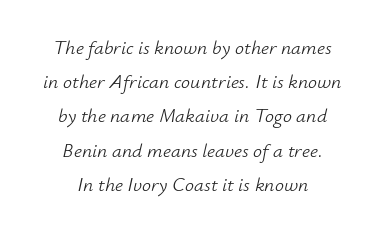
A clean baseline with only descenders dipping below it. There is no visible air inserted between adjacent glyphs. Slanted lettering throughout. Unbolded letterforms with no extra heft.
